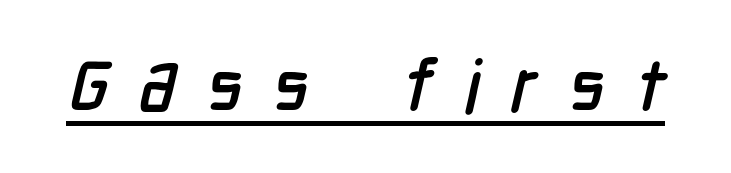
Q: Is the typeface a serif or a sans-serif typeface? A: Sans-serif.
Q: Is the text underlined? A: Yes.
Q: Is the spacing between letters normal or unusually wide? A: Unusually wide.
Q: Width (condensed, normal, or wide)? A: Condensed.
Q: Stroke contrast? A: Low.
Q: x-height? A: Medium.
Q: Monospaced? A: No.
